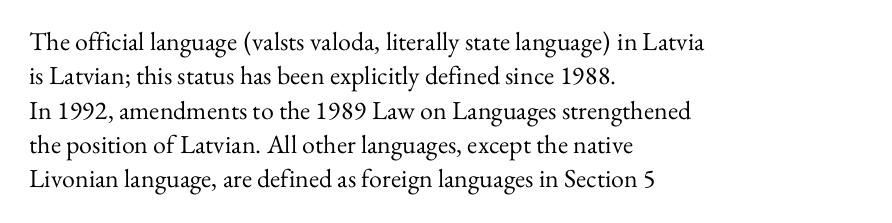
{"italic": "no", "bold": "no", "underline": "no", "align": "left", "line_spacing": "normal", "line_spacing_ratio": 1.32, "letter_spacing": "normal", "letter_spacing_em": 0.0, "glyph_px": 26}
